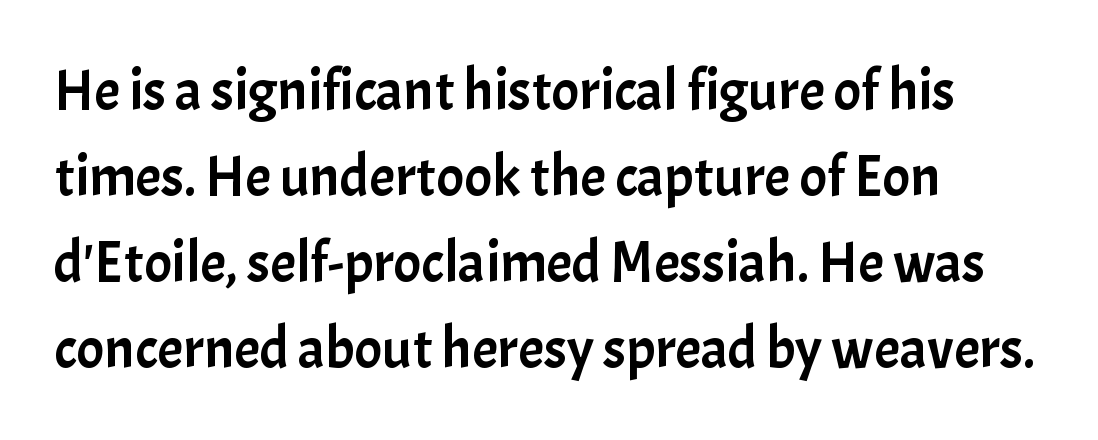
The image shows 58 px sans-serif type, upright; set left-aligned, normal line spacing (1.48x), normal letter spacing, not underlined; low stroke contrast and a medium x-height.
